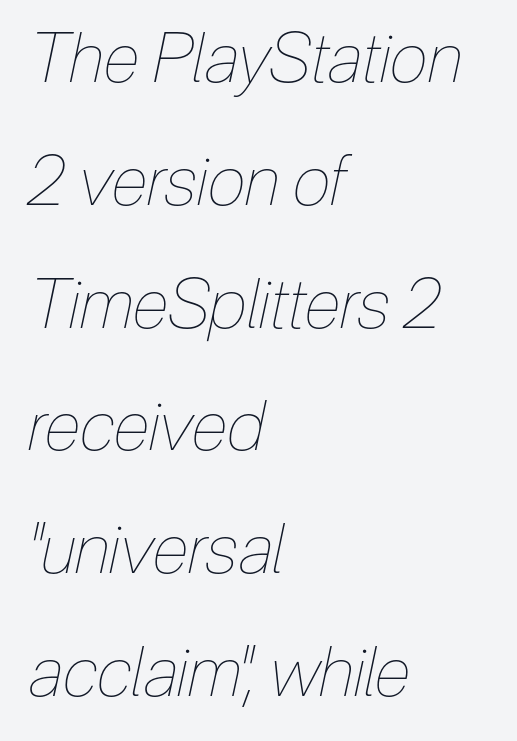
{"italic": "yes", "lean": "right", "slant_degrees": 12, "bold": "no", "weight": "thin", "width": "condensed", "stroke_contrast": "low", "x_height": "medium", "monospaced": "no", "underline": "no", "align": "left", "line_spacing_ratio": 1.78, "letter_spacing": "normal", "letter_spacing_em": 0.0, "glyph_px": 69}
